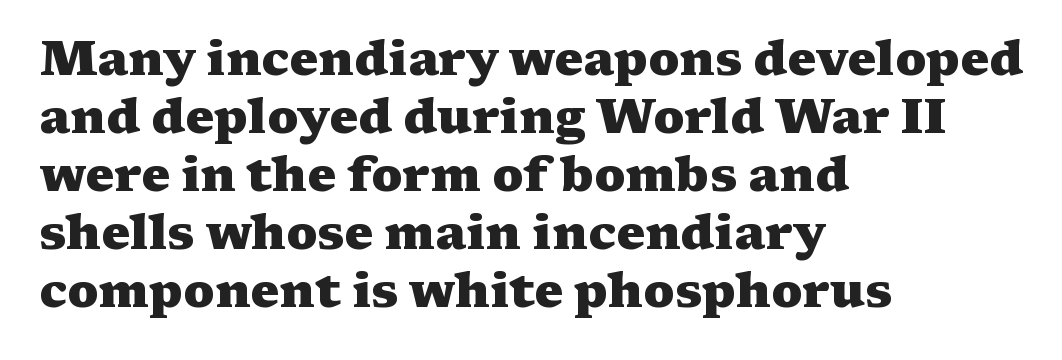
The image shows 48 px heavy, wide serif type, upright; set left-aligned, line spacing 1.21x, normal letter spacing, not underlined; medium stroke contrast and a medium x-height.
